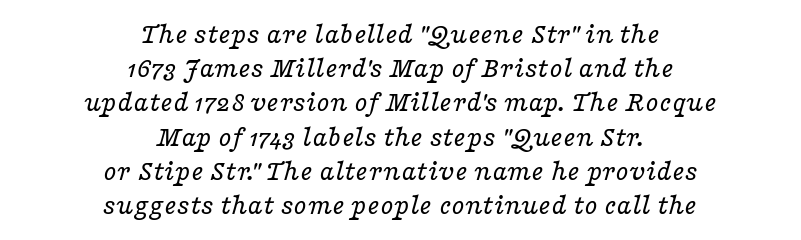
Note the varied advance widths — an 'i' is clearly narrower than an 'm'. Where is the straight margin? There isn't one; the lines are centered. The rendering applies a slant to the glyphs. A bare baseline throughout the passage. Letterform terminals end in serifs throughout the passage.
